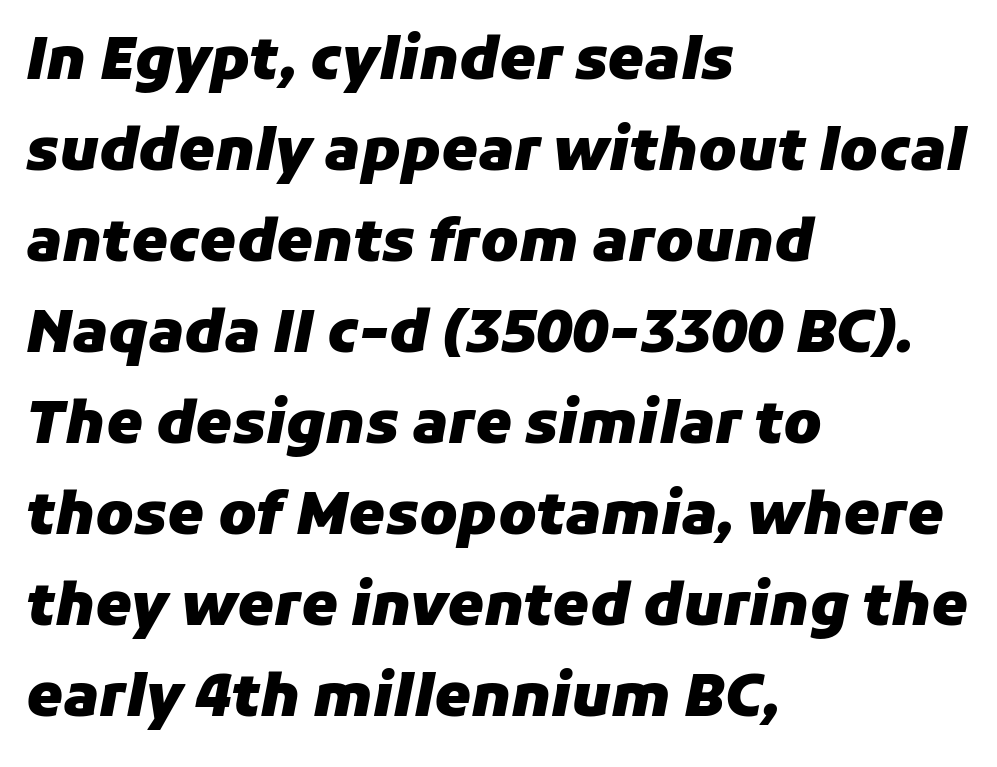
Q: Is the text bold? A: Yes.
Q: Is the text italic (slanted)? A: Yes, it leans right by about 11 degrees.
Q: Is the text underlined? A: No.
Q: How is the paragraph aligned? A: Left-aligned.
Q: Is the spacing between letters normal or unusually wide? A: Normal.
Q: Is the spacing between lines tight, normal or loose? A: Normal.
Q: Width (condensed, normal, or wide)? A: Normal.
Q: Stroke contrast? A: Low.
Q: x-height? A: Medium.
Q: Monospaced? A: No.
